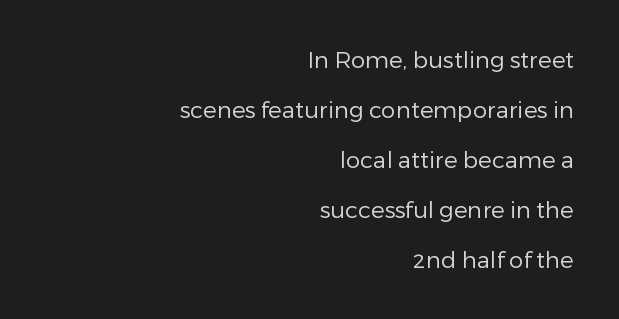
Compared with typical paragraphs, the rows here are farther apart. Teacher's note: observe the even right margin — that is flush-right alignment. This sample uses an upright cut, with every glyph sitting square on the baseline. Bold? No — there's no thickening of the strokes.
